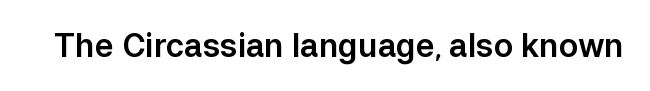
The image shows 32 px sans-serif type, upright; set normal letter spacing, not underlined; low stroke contrast and a medium x-height.
